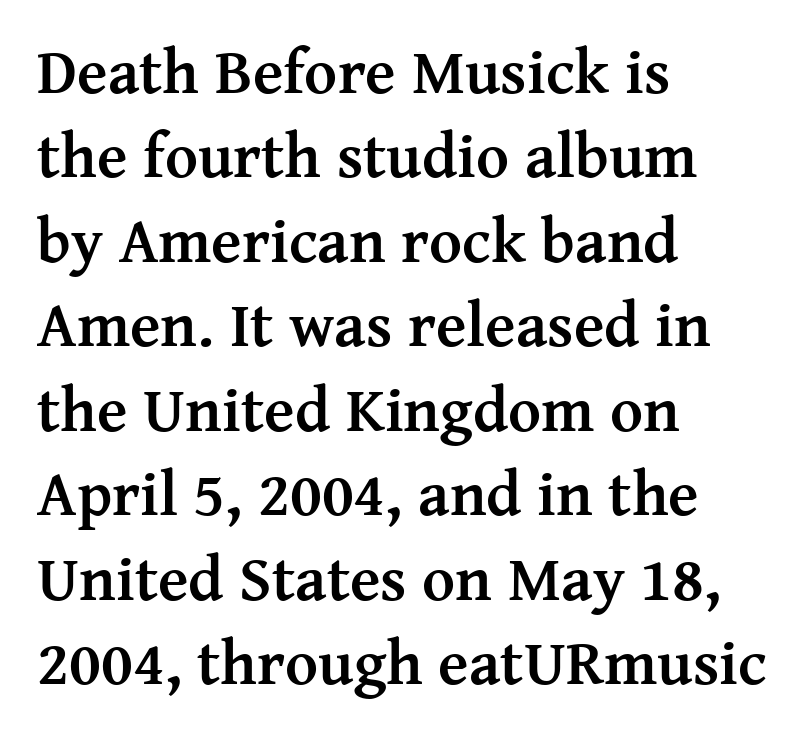
Q: Is the text bold? A: Yes.
Q: Is the text italic (slanted)? A: No, it is upright.
Q: Is the typeface a serif or a sans-serif typeface? A: Serif.
Q: Is the text underlined? A: No.
Q: How is the paragraph aligned? A: Left-aligned.
Q: Is the spacing between letters normal or unusually wide? A: Normal.
Q: Is the spacing between lines tight, normal or loose? A: Normal.
Q: Width (condensed, normal, or wide)? A: Normal.
Q: Stroke contrast? A: Medium.
Q: x-height? A: Medium.
Q: Monospaced? A: No.
